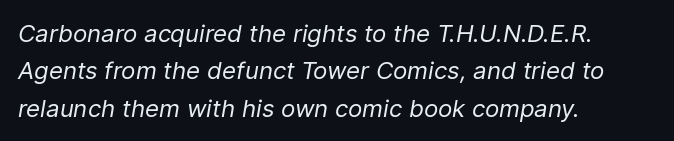
{"italic": "yes", "lean": "right", "slant_degrees": 9, "bold": "no", "underline": "no", "align": "left", "line_spacing": "normal", "line_spacing_ratio": 1.56, "letter_spacing": "normal", "letter_spacing_em": 0.0, "glyph_px": 24}
